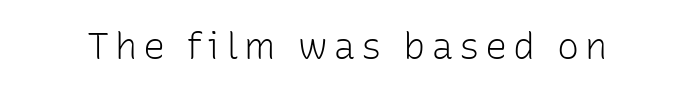
Q: Is the text bold? A: No.
Q: Is the text italic (slanted)? A: No, it is upright.
Q: Is the typeface a serif or a sans-serif typeface? A: Sans-serif.
Q: Is the text underlined? A: No.
Q: Width (condensed, normal, or wide)? A: Normal.
Q: Stroke contrast? A: Low.
Q: x-height? A: Medium.
Q: Monospaced? A: No.
